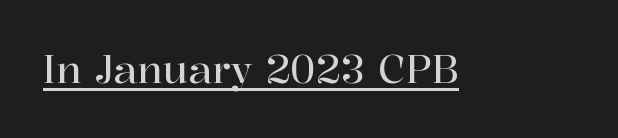
A typesetter would mark this as roman, not italic. Like a heading marked for emphasis, these lines bear an underscore. Short note: letters normally spaced. This sample has the flowing, uneven cadence of proportional lettering. Look at the bottom of the vertical strokes: they flare into serifs here.
